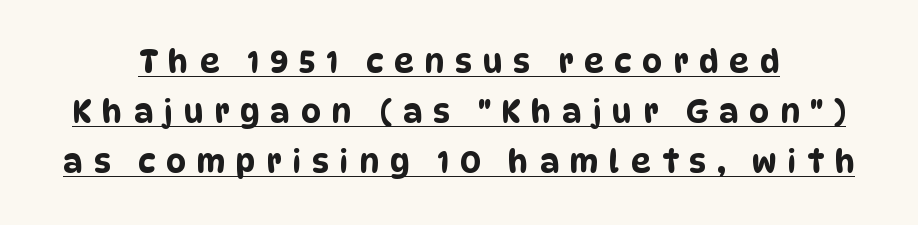
Q: Is the typeface a serif or a sans-serif typeface? A: Sans-serif.
Q: Is the text underlined? A: Yes.
Q: How is the paragraph aligned? A: Centered.
Q: Is the spacing between letters normal or unusually wide? A: Unusually wide.
Q: Is the spacing between lines tight, normal or loose? A: Normal.
Q: Width (condensed, normal, or wide)? A: Condensed.
Q: Stroke contrast? A: Low.
Q: x-height? A: Large.
Q: Monospaced? A: No.
